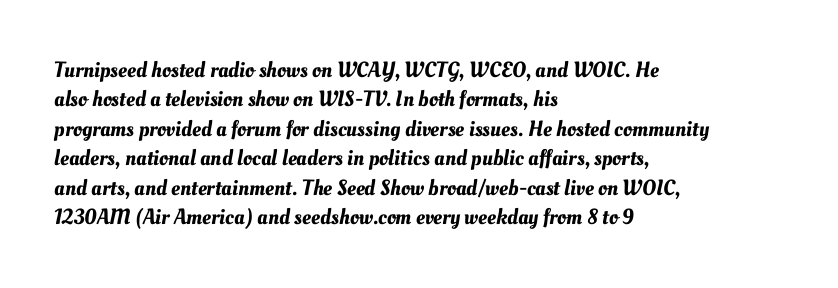
The image shows 22 px text type; set left-aligned, normal line spacing (1.34x), normal letter spacing, not underlined.
